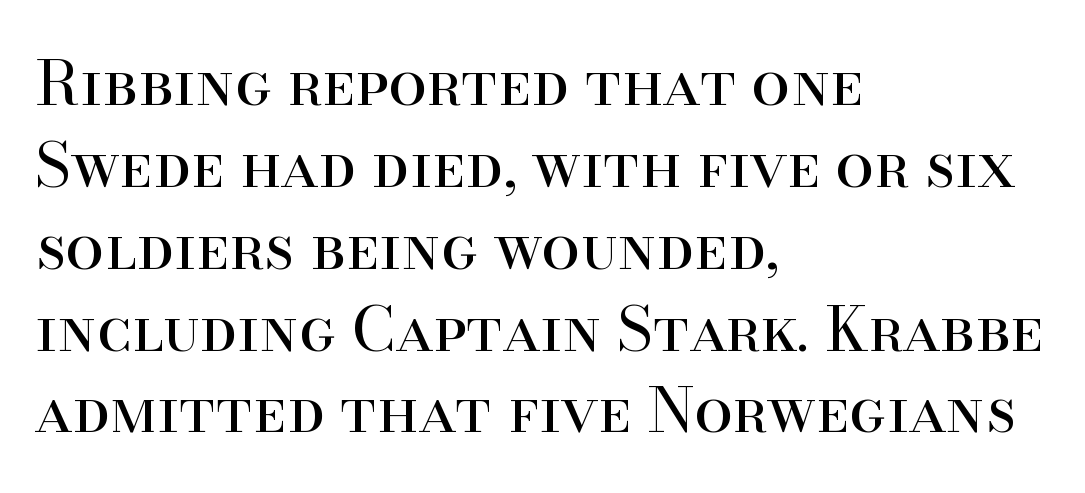
Q: Is the text bold? A: No.
Q: Is the text italic (slanted)? A: No, it is upright.
Q: Is the typeface a serif or a sans-serif typeface? A: Serif.
Q: Is the text underlined? A: No.
Q: How is the paragraph aligned? A: Left-aligned.
Q: Is the spacing between letters normal or unusually wide? A: Normal.
Q: Is the spacing between lines tight, normal or loose? A: Normal.
Q: Width (condensed, normal, or wide)? A: Normal.
Q: Stroke contrast? A: High.
Q: x-height? A: Small.
Q: Monospaced? A: No.
